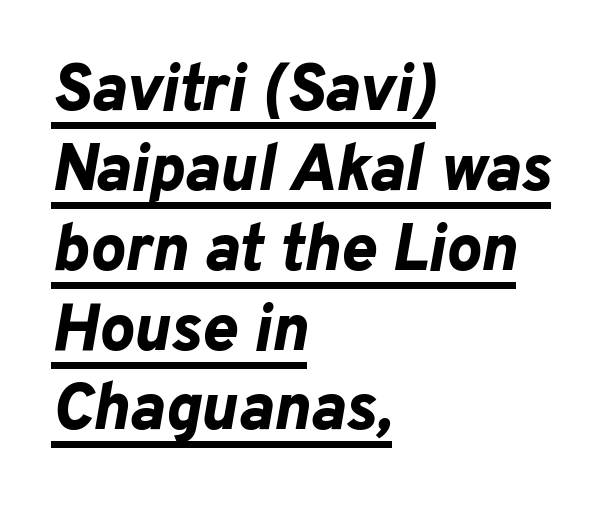
{"italic": "yes", "lean": "right", "slant_degrees": 10, "bold": "yes", "weight": "bold", "width": "normal", "stroke_contrast": "low", "x_height": "medium", "monospaced": "no", "underline": "yes", "align": "left", "line_spacing_ratio": 1.21, "letter_spacing": "normal", "letter_spacing_em": 0.0, "glyph_px": 66}
